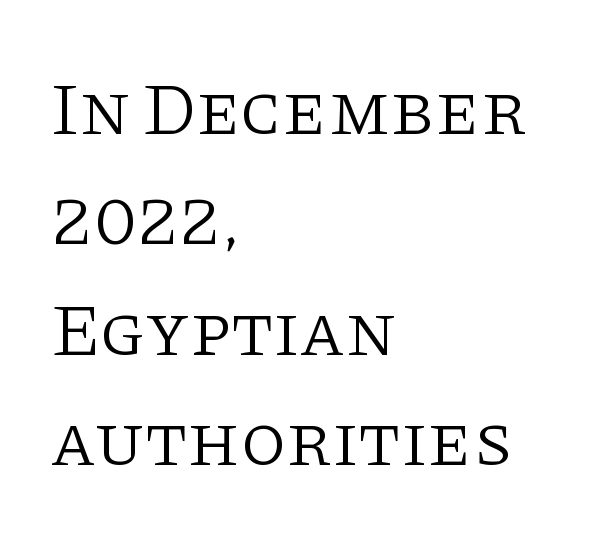
The image shows 74 px light serif type, upright; set left-aligned, normal line spacing (1.49x), normal letter spacing, not underlined; low stroke contrast and a large x-height.
